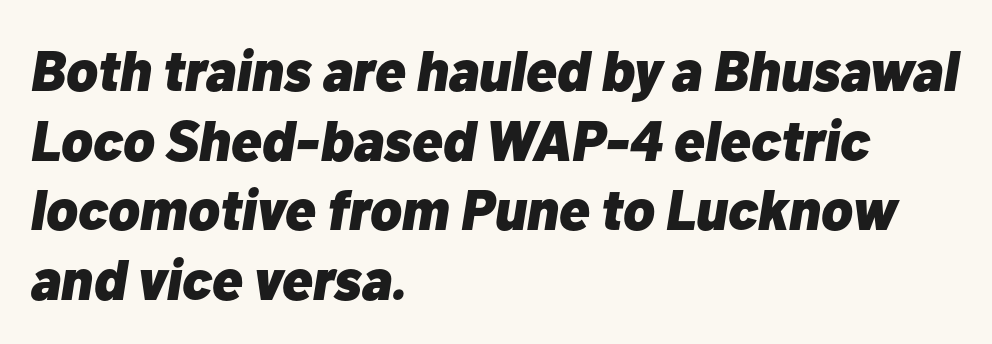
Q: Is the text bold? A: Yes.
Q: Is the text italic (slanted)? A: Yes, it leans right by about 10 degrees.
Q: Is the text underlined? A: No.
Q: How is the paragraph aligned? A: Left-aligned.
Q: Is the spacing between letters normal or unusually wide? A: Normal.
Q: Width (condensed, normal, or wide)? A: Normal.
Q: Stroke contrast? A: Low.
Q: x-height? A: Medium.
Q: Monospaced? A: No.
